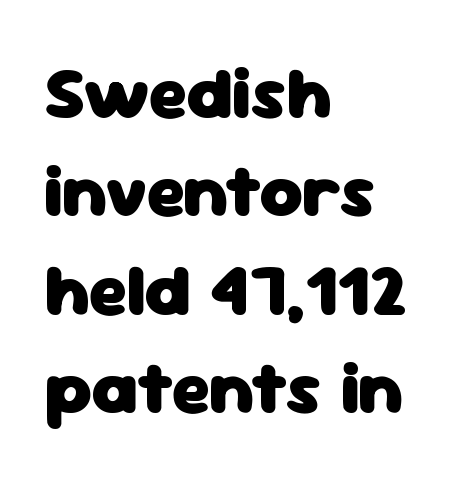
The space directly below the letters is spotless. These lines sit exactly where default settings would place them. Every row of glyphs begins at an identical x-position on the left. You could call the tracking neutral — neither tight nor loose.
